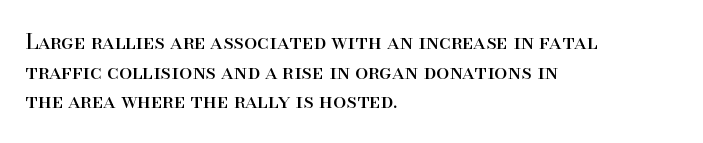
The image shows 21 px text type, upright; set left-aligned, normal line spacing (1.41x), normal letter spacing, not underlined.
